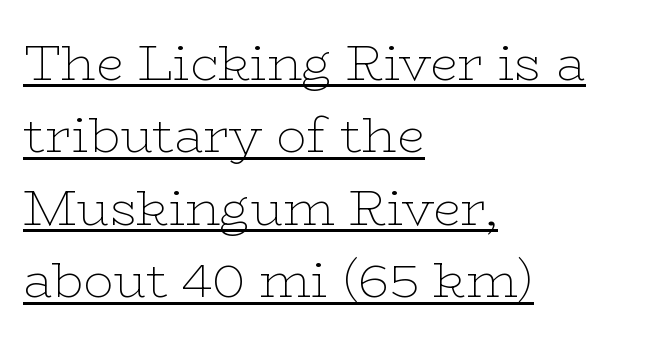
Q: Is the text bold? A: No.
Q: Is the text italic (slanted)? A: No, it is upright.
Q: Is the typeface a serif or a sans-serif typeface? A: Serif.
Q: Is the text underlined? A: Yes.
Q: How is the paragraph aligned? A: Left-aligned.
Q: Is the spacing between letters normal or unusually wide? A: Normal.
Q: Is the spacing between lines tight, normal or loose? A: Normal.
Q: Width (condensed, normal, or wide)? A: Wide.
Q: Stroke contrast? A: Low.
Q: x-height? A: Medium.
Q: Monospaced? A: No.
